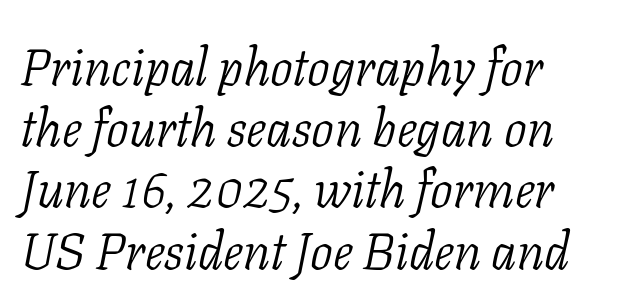
Regarding serifs, this sample has them. Each letter keeps its own natural width here, so spacing adapts to shape. The typography opts for an oblique posture over an upright one. Layout note: lines flush left. No chunkiness to these letters — they're not bold.
